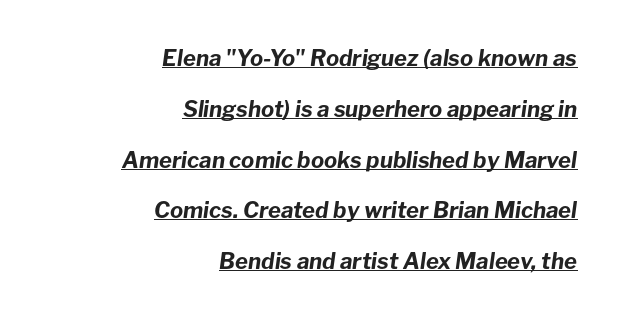
{"italic": "yes", "lean": "right", "slant_degrees": 8, "bold": "yes", "underline": "yes", "align": "right", "line_spacing": "loose", "line_spacing_ratio": 2.31, "letter_spacing": "normal", "letter_spacing_em": 0.0, "glyph_px": 22}
